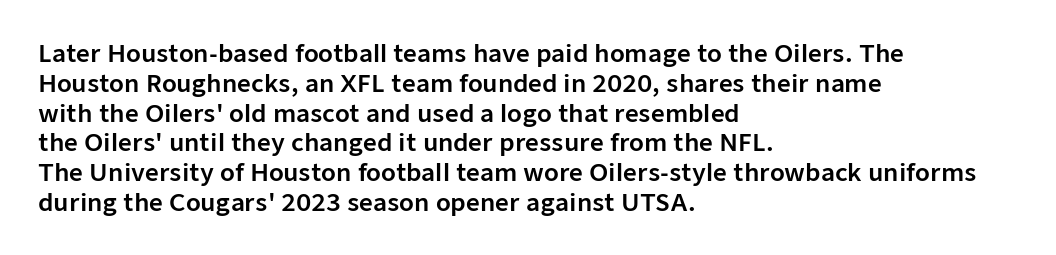
Q: Is the text italic (slanted)? A: No, it is upright.
Q: Is the text underlined? A: No.
Q: How is the paragraph aligned? A: Left-aligned.
Q: Is the spacing between letters normal or unusually wide? A: Normal.
